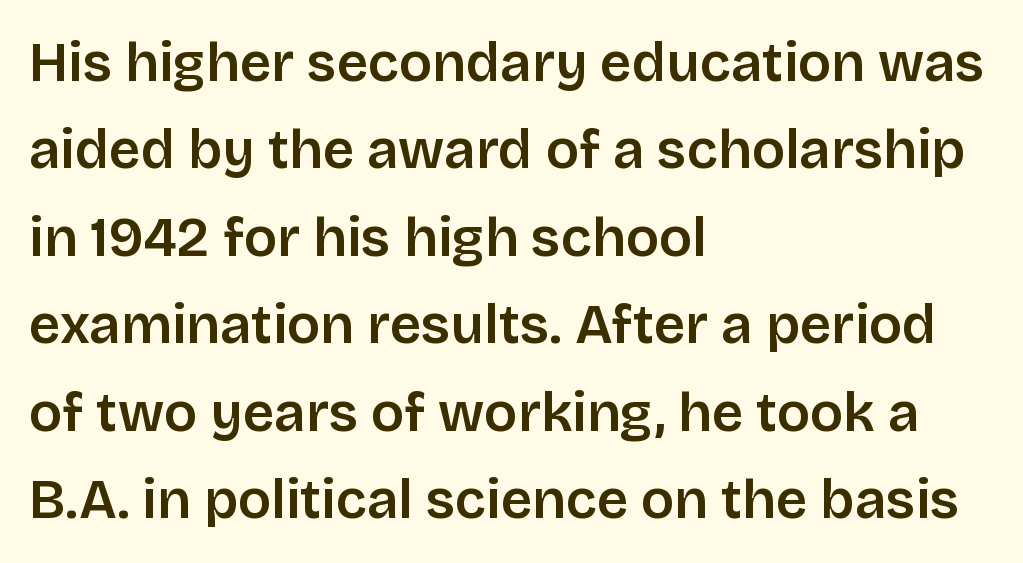
Q: Is the text italic (slanted)? A: No, it is upright.
Q: Is the typeface a serif or a sans-serif typeface? A: Sans-serif.
Q: Is the text underlined? A: No.
Q: How is the paragraph aligned? A: Left-aligned.
Q: Is the spacing between letters normal or unusually wide? A: Normal.
Q: Is the spacing between lines tight, normal or loose? A: Normal.
Q: Width (condensed, normal, or wide)? A: Normal.
Q: Stroke contrast? A: Low.
Q: x-height? A: Large.
Q: Monospaced? A: No.
